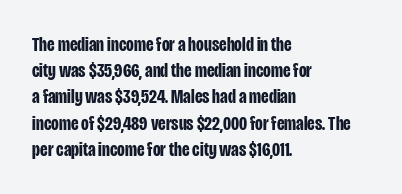
{"italic": "no", "bold": "yes", "underline": "no", "align": "left", "line_spacing": "normal", "line_spacing_ratio": 1.31, "letter_spacing": "normal", "letter_spacing_em": 0.0, "glyph_px": 20}
